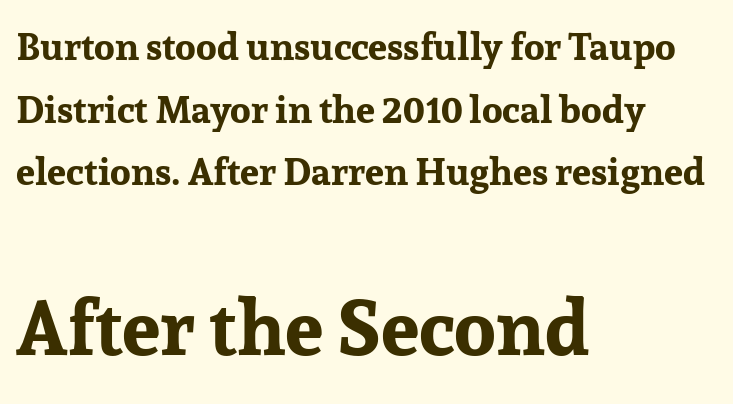
Has an underline been added? It has not. This rendering leaves character spacing at its baseline value. These lines are rendered in a variable-pitch font. Typographically, this falls in the serif category.
